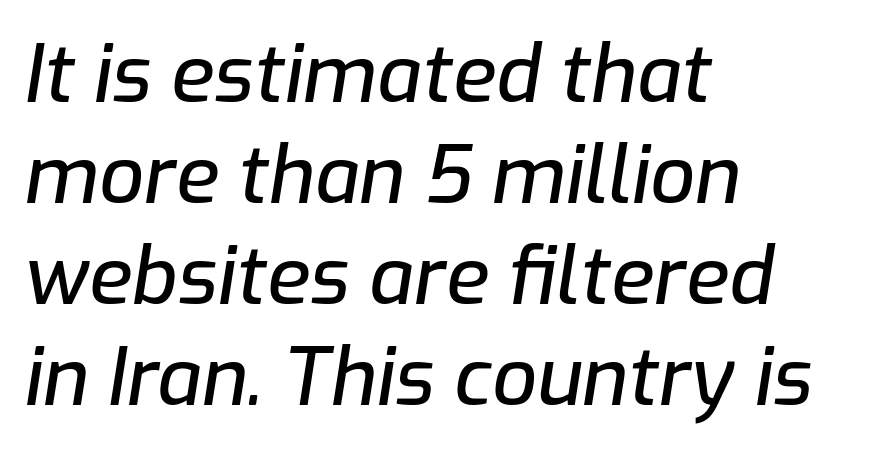
Q: Is the text italic (slanted)? A: Yes, it leans right by about 9 degrees.
Q: Is the text underlined? A: No.
Q: How is the paragraph aligned? A: Left-aligned.
Q: Is the spacing between letters normal or unusually wide? A: Normal.
Q: Is the spacing between lines tight, normal or loose? A: Normal.
Q: Width (condensed, normal, or wide)? A: Normal.
Q: Stroke contrast? A: Low.
Q: x-height? A: Medium.
Q: Monospaced? A: No.
